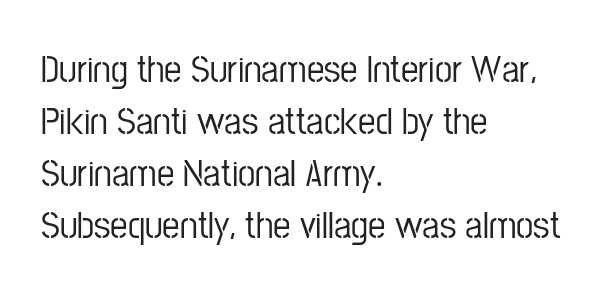
{"serif": "no", "italic": "no", "width": "condensed", "stroke_contrast": "low", "x_height": "medium", "monospaced": "no", "underline": "no", "align": "left", "line_spacing": "normal", "line_spacing_ratio": 1.33, "letter_spacing": "normal", "letter_spacing_em": 0.0, "glyph_px": 39}
